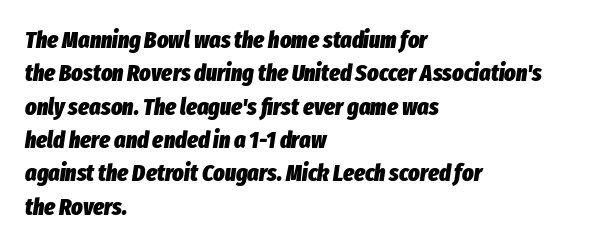
The gaps between neighbouring characters are ordinary and unremarkable. The letters are slanted; this is an italic face. Heavy, bold letterforms. Vertically, the passage feels balanced, rows spaced as you'd expect. Teacher's note: observe the even left margin — that is flush-left alignment.
